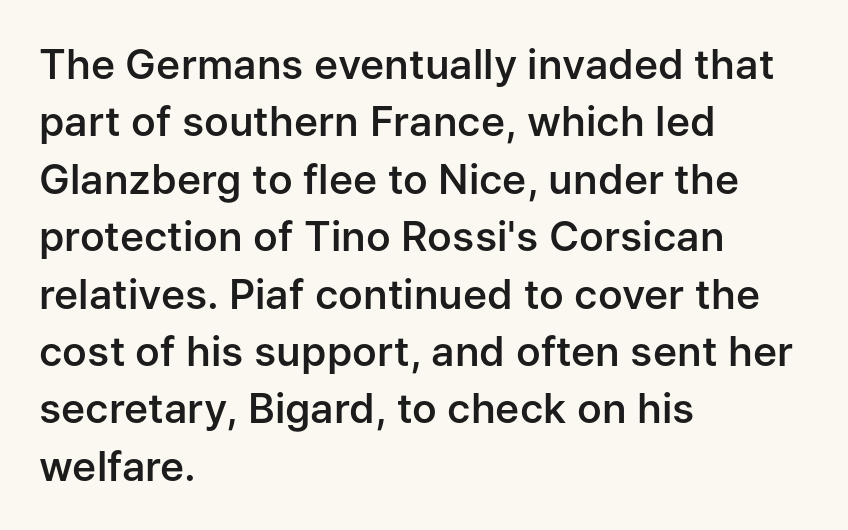
The image shows 41 px semibold sans-serif type, upright; set left-aligned, normal line spacing (1.4x), normal letter spacing, not underlined; low stroke contrast and a medium x-height.
